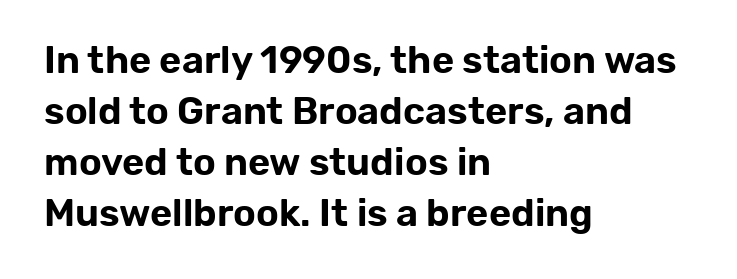
The image shows 38 px sans-serif type, upright; set left-aligned, normal line spacing (1.34x), normal letter spacing, not underlined; low stroke contrast and a medium x-height.
